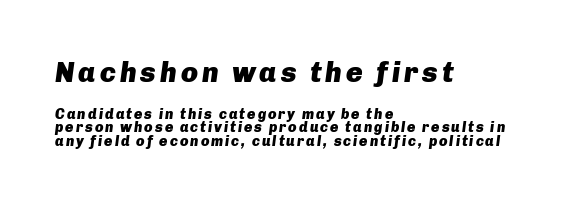
The image shows 28 px heavy type, italic (leaning right); set left-aligned, tight line spacing (0.97x), not underlined; the first (top) block is 2.0x larger; low stroke contrast and a medium x-height.
